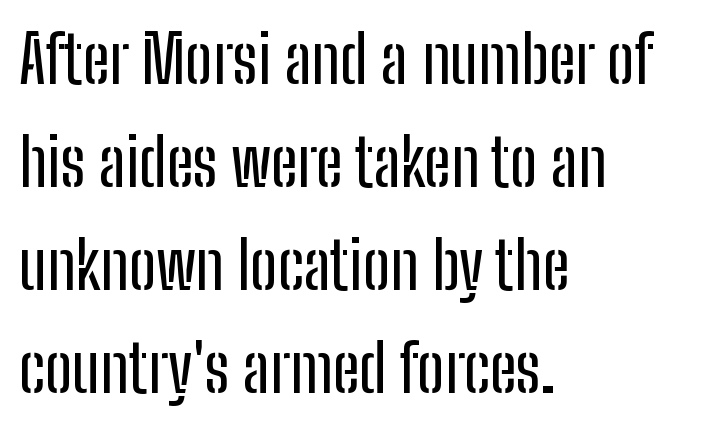
The image shows 66 px condensed sans-serif type, upright; set left-aligned, normal line spacing (1.56x), normal letter spacing, not underlined; low stroke contrast and a medium x-height.
